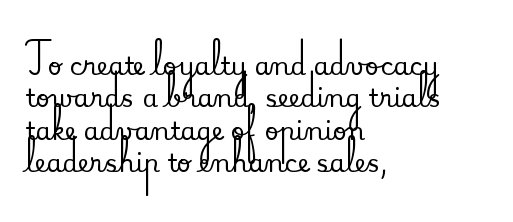
Is there much room between lines? A standard amount, neither cramped nor airy. The passage shown is not underscored anywhere. Visually the block forms a straight wall on the left and a jagged coastline on the right. The lettering holds an erect, upright posture throughout. This rendering leaves character spacing at its baseline value.
